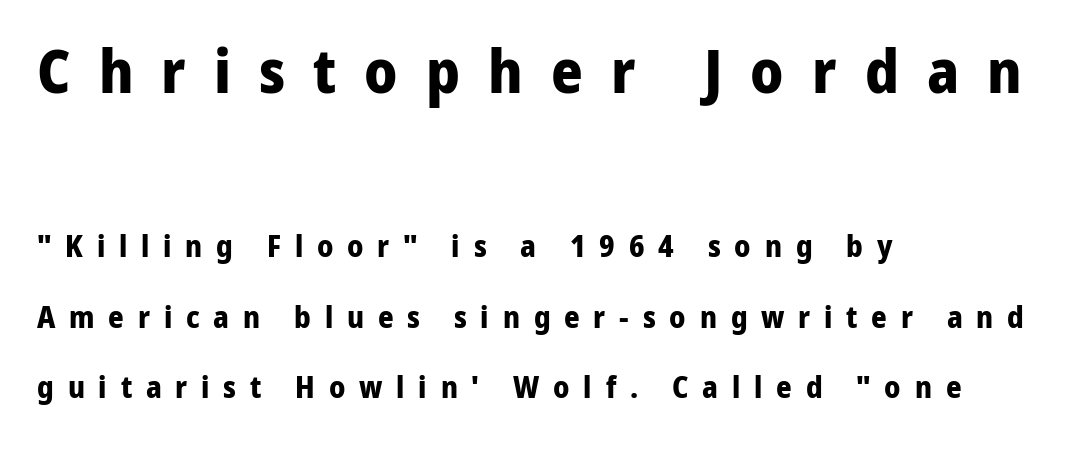
{"serif": "no", "italic": "no", "bold": "yes", "weight": "bold", "width": "normal", "stroke_contrast": "low", "x_height": "medium", "monospaced": "no", "underline": "no", "align": "left", "line_spacing": "loose", "line_spacing_ratio": 2.35, "letter_spacing": "wide", "letter_spacing_em": 0.46, "larger_block": "first", "size_ratio": 2.03, "glyph_px": 61}
